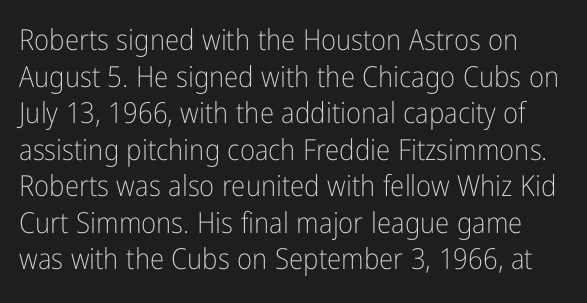
The strip under each line holds only bare page. Compared with typical body copy, the letter spacing here is the same. Weight: regular or lighter. Leading: standard.
